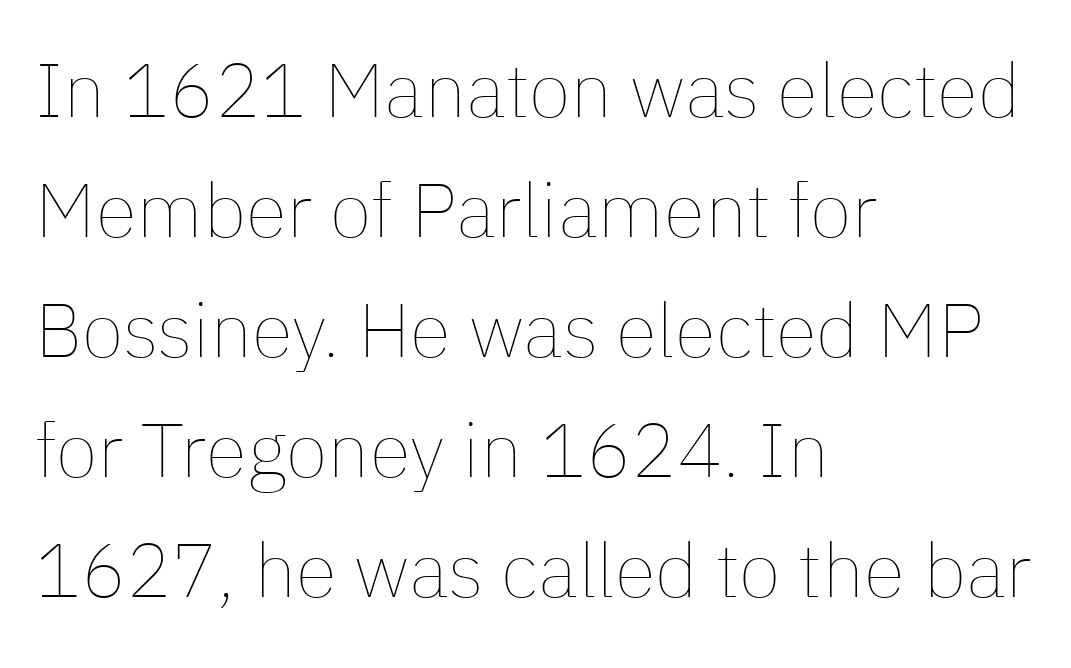
Q: Is the text bold? A: No.
Q: Is the text italic (slanted)? A: No, it is upright.
Q: Is the text underlined? A: No.
Q: How is the paragraph aligned? A: Left-aligned.
Q: Is the spacing between letters normal or unusually wide? A: Normal.
Q: Is the spacing between lines tight, normal or loose? A: Normal.
Q: Width (condensed, normal, or wide)? A: Normal.
Q: Stroke contrast? A: Low.
Q: x-height? A: Medium.
Q: Monospaced? A: No.
